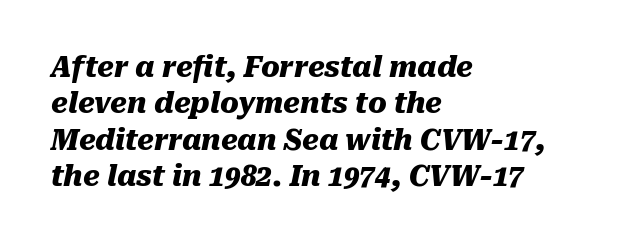
These lines are rendered in a variable-pitch font. Emphasis by weight is at full strength: bold. Horizontal bands of white between lines are of average thickness. The letters are slanted; this is an italic face. Look at the tracking — it's just the regular setting, nothing added.
